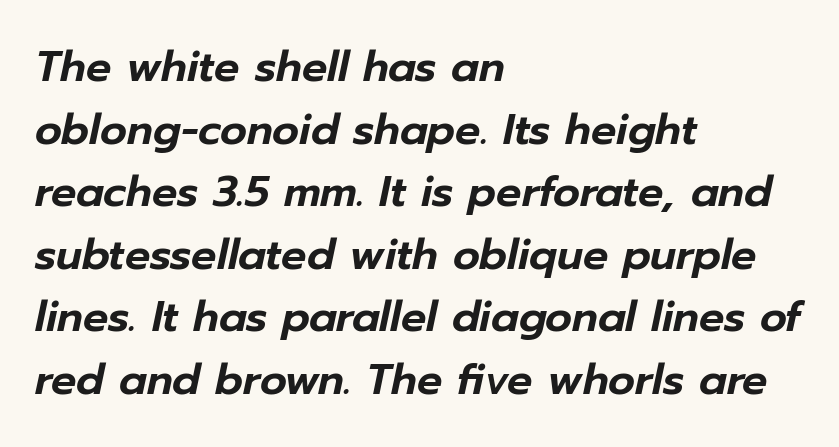
The image shows 42 px text type, italic (leaning right); set left-aligned, normal line spacing (1.49x), normal letter spacing, not underlined; low stroke contrast and a medium x-height.
